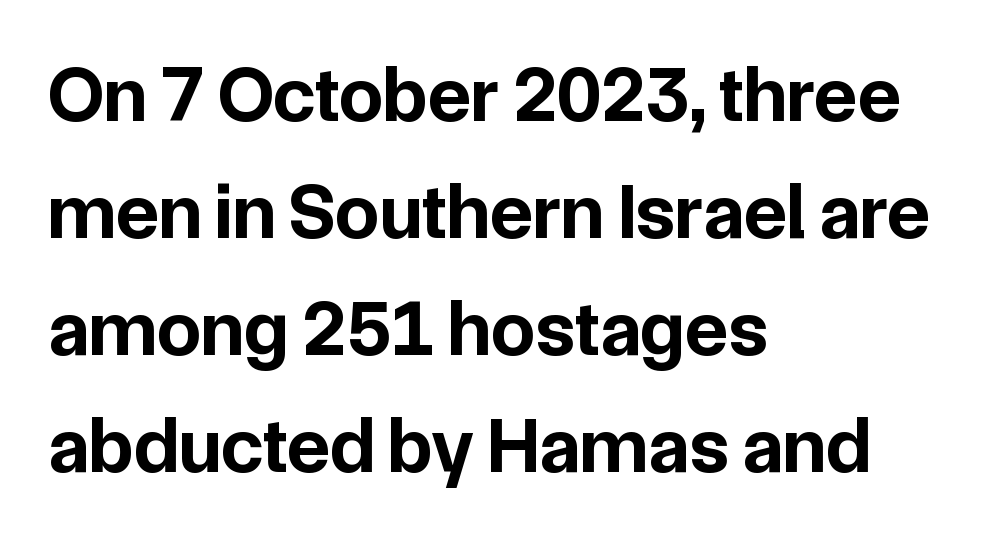
Proportional: the letters do not fall into vertical columns. Chunky letters — that's bold for sure. The words here are not underlined. Look at the tracking — it's just the regular setting, nothing added. Compared with a centered layout, this one pins lines to the left instead. How would I describe the line gaps? Plain and ordinary.
